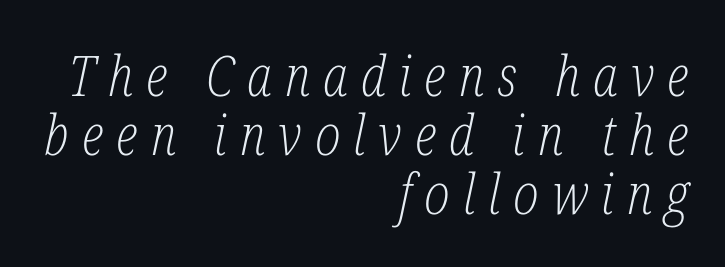
These lines are composed in type with serifs. Underline: absent. Would a proofreader flag this as italicized? Yes. The leading is snug, giving the passage a crowded texture.
